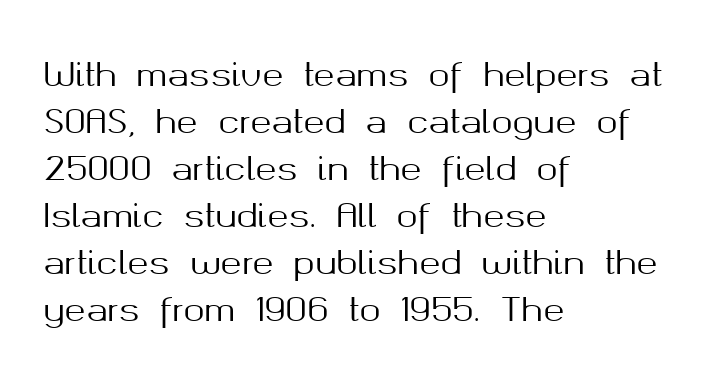
The image shows 32 px sans-serif type, upright; set left-aligned, normal line spacing (1.47x), normal letter spacing, not underlined; medium stroke contrast and a medium x-height.
